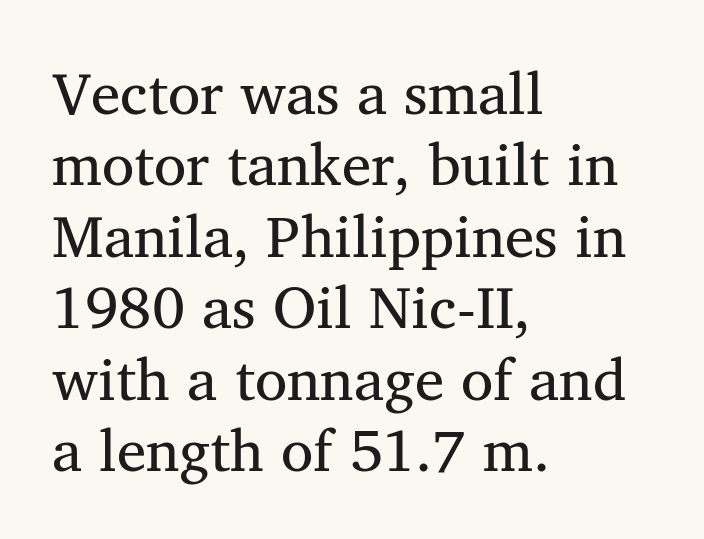
Short and long lines alike share a common starting point at left. Decoration check: the copy has no underline. The lettering stays uniformly vertical, giving the passage a roman look. The letters sit at their default tracking, neither squeezed nor spread. You could not count columns in this text — the font is proportionally spaced. The glyphs in this specimen are seriffed.
